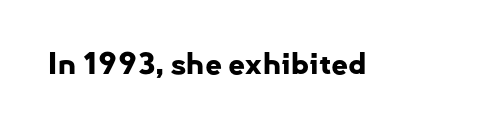
Q: Is the text bold? A: Yes.
Q: Is the text italic (slanted)? A: No, it is upright.
Q: Is the typeface a serif or a sans-serif typeface? A: Sans-serif.
Q: Is the text underlined? A: No.
Q: Is the spacing between letters normal or unusually wide? A: Normal.
Q: Width (condensed, normal, or wide)? A: Normal.
Q: Stroke contrast? A: Low.
Q: x-height? A: Small.
Q: Monospaced? A: No.
